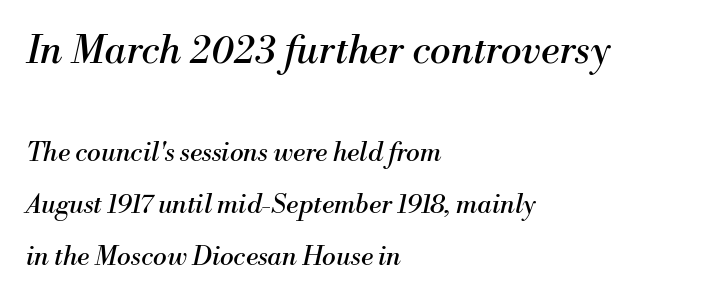
The image shows 39 px regular-weight serif type, italic (leaning right); set left-aligned, loose line spacing (2.01x), normal letter spacing, not underlined; the first (top) block is 1.5x larger; medium stroke contrast and a small x-height.
